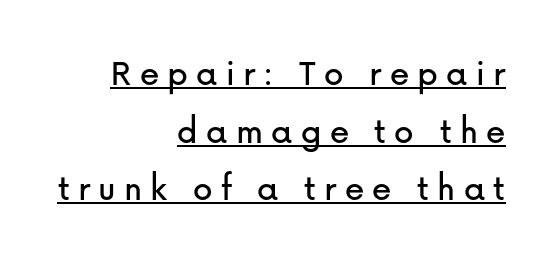
The image shows 39 px sans-serif type, upright; set right-aligned, normal line spacing (1.48x), unusually wide letter spacing (+0.21 em), underlined; low stroke contrast and a medium x-height.
